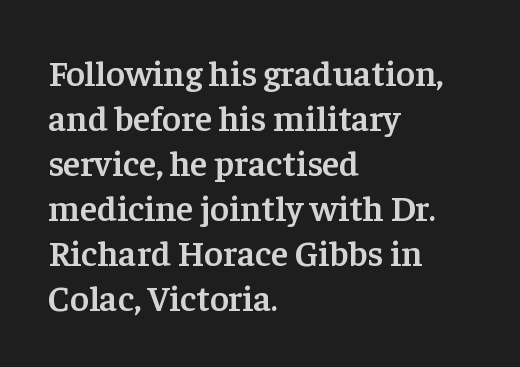
A roman cut, with each character standing at attention. Characters follow at the spacing the type designer built in. Honestly, there is no underline to notice here at all. These lines stack with their left ends in a neat column.
